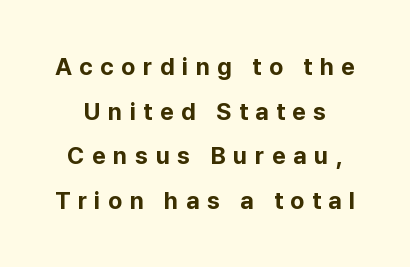
{"italic": "no", "bold": "yes", "underline": "no", "line_spacing_ratio": 1.86, "letter_spacing": "wide", "letter_spacing_em": 0.31, "glyph_px": 24}
